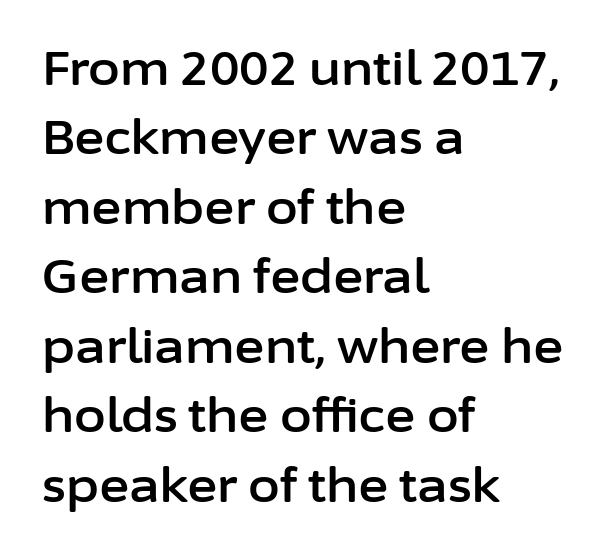
Q: Is the text italic (slanted)? A: No, it is upright.
Q: Is the typeface a serif or a sans-serif typeface? A: Sans-serif.
Q: Is the text underlined? A: No.
Q: How is the paragraph aligned? A: Left-aligned.
Q: Is the spacing between letters normal or unusually wide? A: Normal.
Q: Is the spacing between lines tight, normal or loose? A: Normal.
Q: Width (condensed, normal, or wide)? A: Normal.
Q: Stroke contrast? A: Low.
Q: x-height? A: Medium.
Q: Monospaced? A: No.
